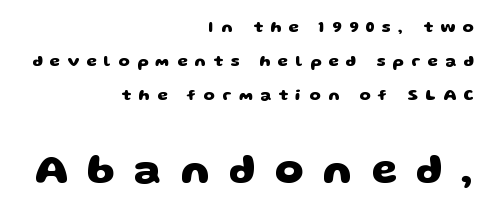
Q: Is the text bold? A: Yes.
Q: Is the typeface a serif or a sans-serif typeface? A: Sans-serif.
Q: Is the text underlined? A: No.
Q: How is the paragraph aligned? A: Right-aligned.
Q: Is the spacing between letters normal or unusually wide? A: Unusually wide.
Q: Is the spacing between lines tight, normal or loose? A: Loose.
Q: Which block of text is set in a larger size, the first (top) or the second (bottom)? A: The second (bottom) one.
Q: Width (condensed, normal, or wide)? A: Wide.
Q: Stroke contrast? A: Low.
Q: x-height? A: Large.
Q: Monospaced? A: No.
